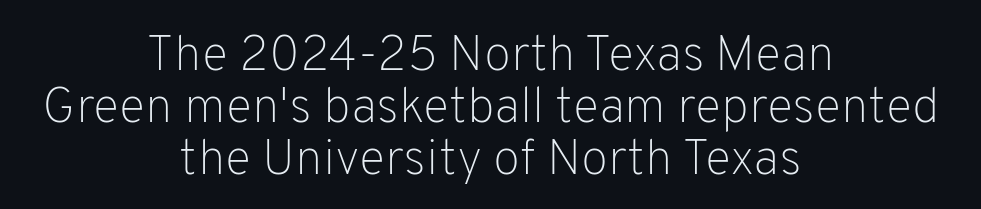
{"serif": "no", "italic": "no", "bold": "no", "weight": "light", "width": "normal", "stroke_contrast": "low", "x_height": "medium", "monospaced": "no", "underline": "no", "align": "center", "line_spacing": "tight", "line_spacing_ratio": 1.04, "letter_spacing": "normal", "letter_spacing_em": 0.0, "glyph_px": 50}
